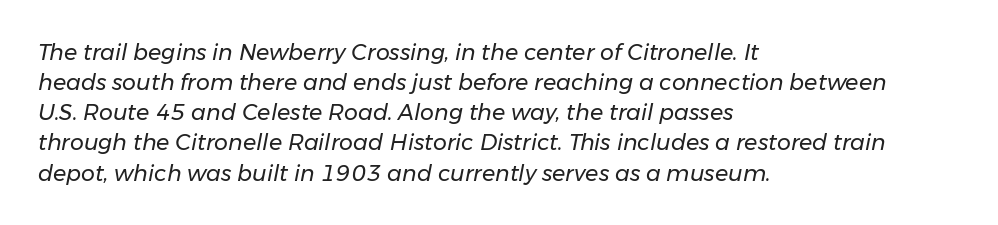
{"italic": "yes", "lean": "right", "slant_degrees": 11, "bold": "no", "underline": "no", "align": "left", "line_spacing": "normal", "line_spacing_ratio": 1.37, "letter_spacing": "normal", "letter_spacing_em": 0.0, "glyph_px": 22}
